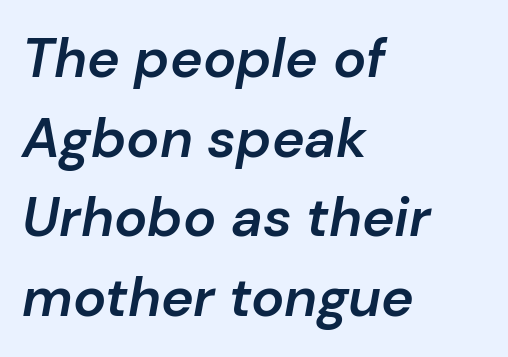
The image shows 55 px semibold type, italic (leaning right); set left-aligned, normal line spacing (1.45x), normal letter spacing, not underlined; low stroke contrast and a medium x-height.
